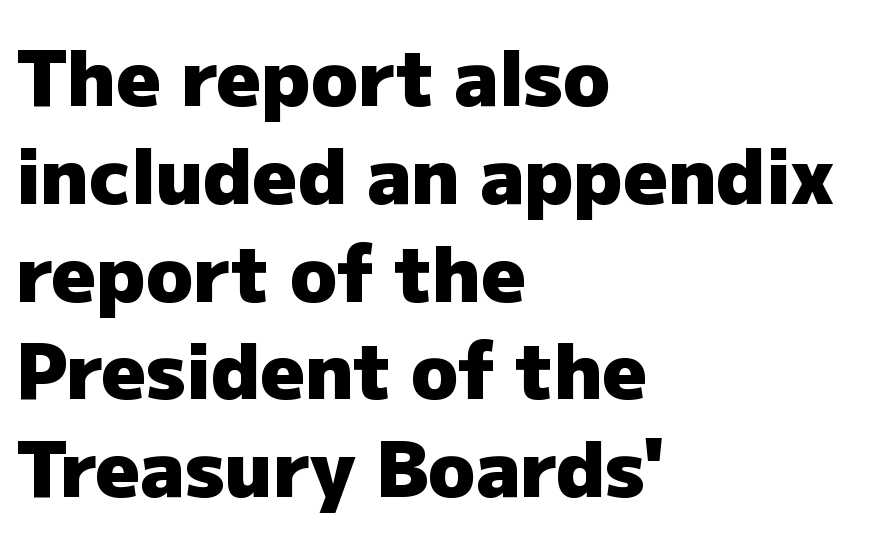
Here the designer chose a conventional face with non-uniform glyph widths. Does the leading feel generous? No, just average. The typesetter chose a ragged-right arrangement here. A typesetter would label this face a sans. Plain, unruled lines of type.
